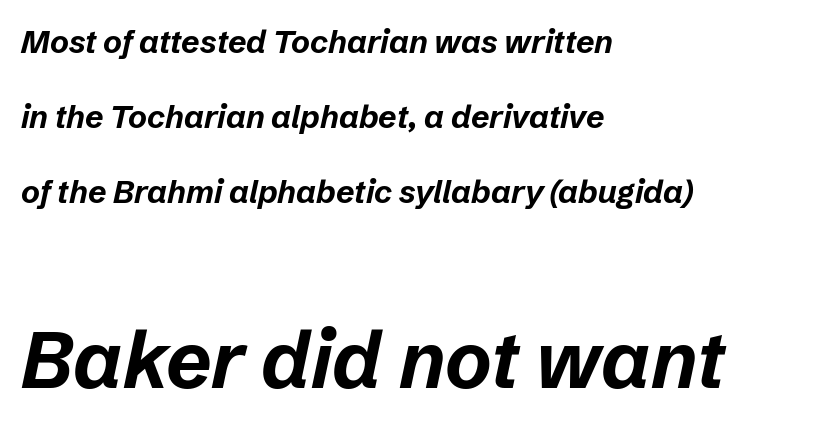
{"italic": "yes", "lean": "right", "slant_degrees": 12, "bold": "yes", "weight": "bold", "width": "normal", "stroke_contrast": "low", "x_height": "medium", "monospaced": "no", "underline": "no", "align": "left", "line_spacing": "loose", "line_spacing_ratio": 2.35, "letter_spacing": "normal", "letter_spacing_em": 0.0, "larger_block": "second", "size_ratio": 2.47, "glyph_px": 79}
